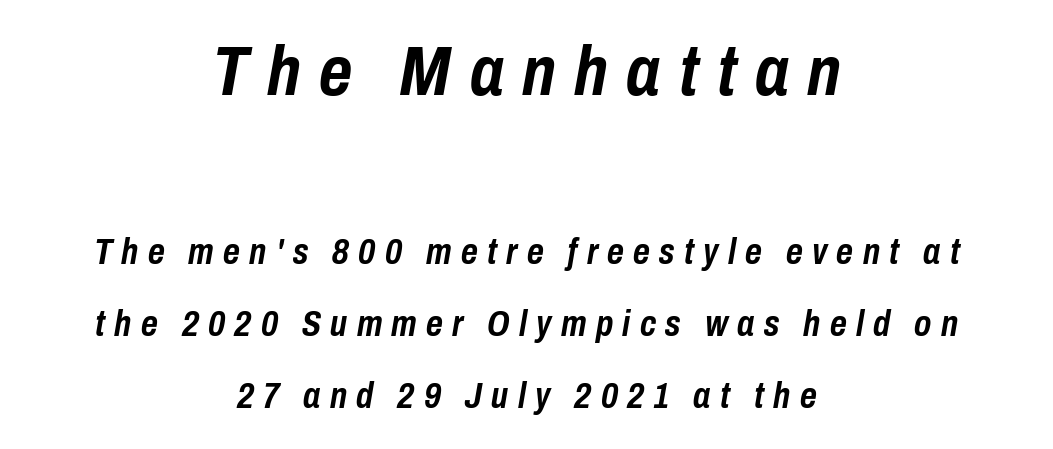
Q: Is the text bold? A: Yes.
Q: Is the text italic (slanted)? A: Yes, it leans right by about 10 degrees.
Q: Is the text underlined? A: No.
Q: How is the paragraph aligned? A: Centered.
Q: Is the spacing between letters normal or unusually wide? A: Unusually wide.
Q: Is the spacing between lines tight, normal or loose? A: Loose.
Q: Which block of text is set in a larger size, the first (top) or the second (bottom)? A: The first (top) one.
Q: Width (condensed, normal, or wide)? A: Condensed.
Q: Stroke contrast? A: Low.
Q: x-height? A: Medium.
Q: Monospaced? A: No.
